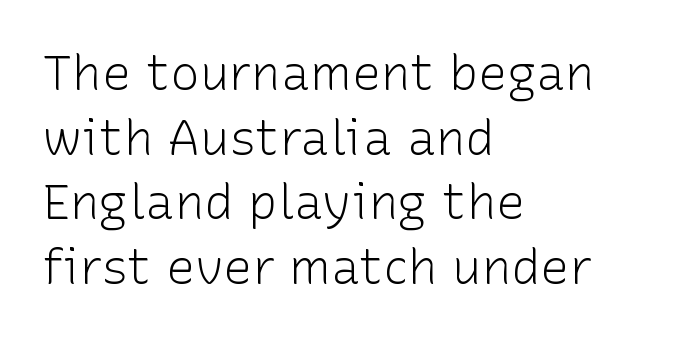
{"serif": "no", "italic": "no", "bold": "no", "weight": "light", "width": "normal", "stroke_contrast": "low", "x_height": "medium", "monospaced": "no", "underline": "no", "align": "left", "line_spacing": "normal", "line_spacing_ratio": 1.32, "letter_spacing": "normal", "letter_spacing_em": 0.0, "glyph_px": 49}
